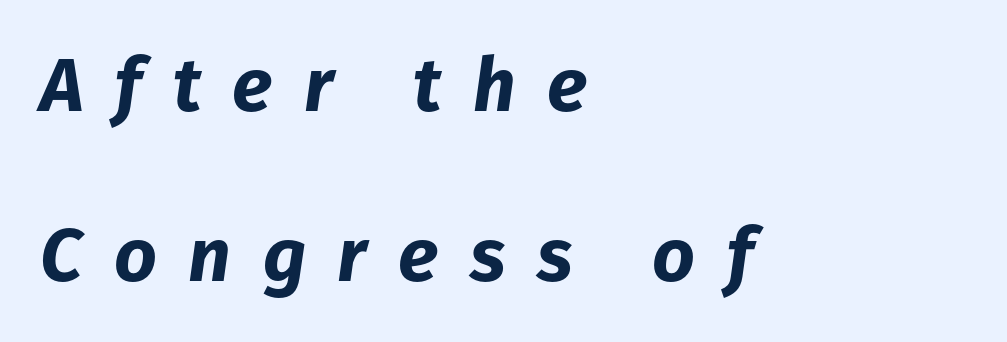
Q: Is the text bold? A: Yes.
Q: Is the text italic (slanted)? A: Yes, it leans right by about 8 degrees.
Q: Is the text underlined? A: No.
Q: How is the paragraph aligned? A: Left-aligned.
Q: Is the spacing between letters normal or unusually wide? A: Unusually wide.
Q: Is the spacing between lines tight, normal or loose? A: Loose.
Q: Width (condensed, normal, or wide)? A: Normal.
Q: Stroke contrast? A: Low.
Q: x-height? A: Medium.
Q: Monospaced? A: No.
